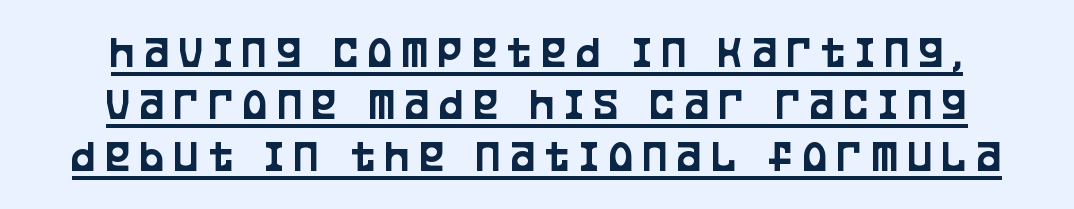
The image shows 46 px condensed sans-serif type, upright; set centered, tight line spacing (1.13x), unusually wide letter spacing (+0.22 em), underlined; low stroke contrast and a large x-height.
